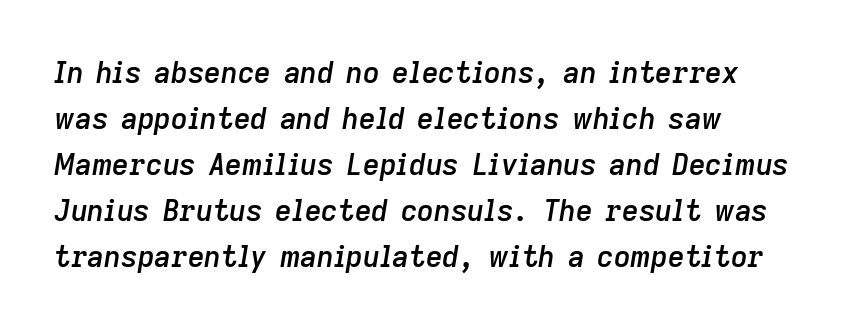
The typography opts for an oblique posture over an upright one. The rendering uses a semibold face; strokes are thickened but not to full bold. Baseline-to-baseline distance is the conventional proportion of letter height. The letterforms sit shoulder to shoulder at normal distance. Varying glyph widths throughout — classic text-font behaviour. Plain, unruled lines of type.
